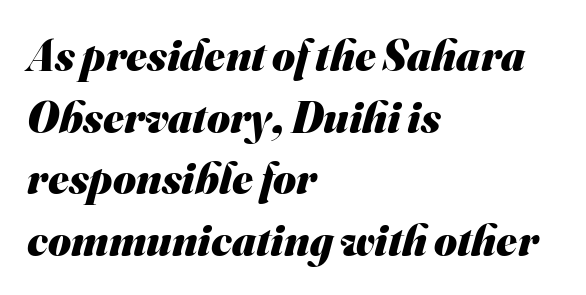
Q: Is the text bold? A: Yes.
Q: Is the typeface a serif or a sans-serif typeface? A: Sans-serif.
Q: Is the text underlined? A: No.
Q: How is the paragraph aligned? A: Left-aligned.
Q: Is the spacing between letters normal or unusually wide? A: Normal.
Q: Is the spacing between lines tight, normal or loose? A: Normal.
Q: Width (condensed, normal, or wide)? A: Normal.
Q: Stroke contrast? A: Medium.
Q: x-height? A: Small.
Q: Monospaced? A: No.
